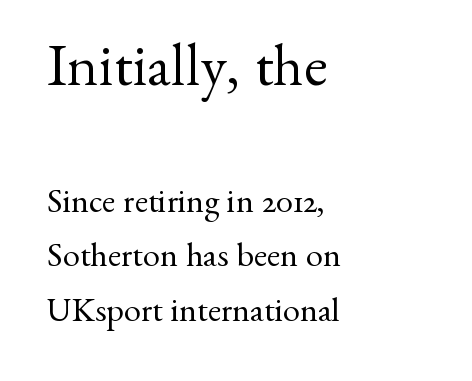
Here the designer chose a conventional face with non-uniform glyph widths. What stands out about the letter spacing? Nothing — it is the standard amount. Stem width sits at or under what a default text font uses. Check where the strokes stop: tiny serifs finish them off. Compared with typical paragraphs, the rows here are spaced about the same. Here the first block reads like a headline and the second like body copy.
